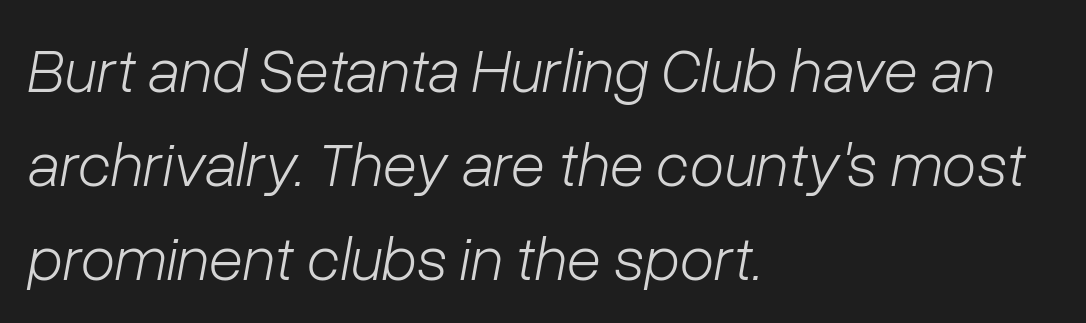
Q: Is the text bold? A: No.
Q: Is the text italic (slanted)? A: Yes, it leans right by about 10 degrees.
Q: Is the text underlined? A: No.
Q: How is the paragraph aligned? A: Left-aligned.
Q: Is the spacing between letters normal or unusually wide? A: Normal.
Q: Is the spacing between lines tight, normal or loose? A: Normal.
Q: Width (condensed, normal, or wide)? A: Normal.
Q: Stroke contrast? A: Low.
Q: x-height? A: Medium.
Q: Monospaced? A: No.
